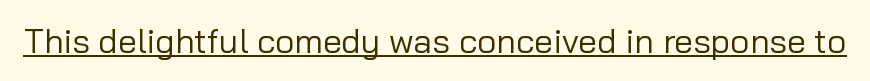
Q: Is the text bold? A: No.
Q: Is the text italic (slanted)? A: No, it is upright.
Q: Is the typeface a serif or a sans-serif typeface? A: Sans-serif.
Q: Is the text underlined? A: Yes.
Q: Is the spacing between letters normal or unusually wide? A: Normal.
Q: Width (condensed, normal, or wide)? A: Normal.
Q: Stroke contrast? A: Low.
Q: x-height? A: Medium.
Q: Monospaced? A: No.
